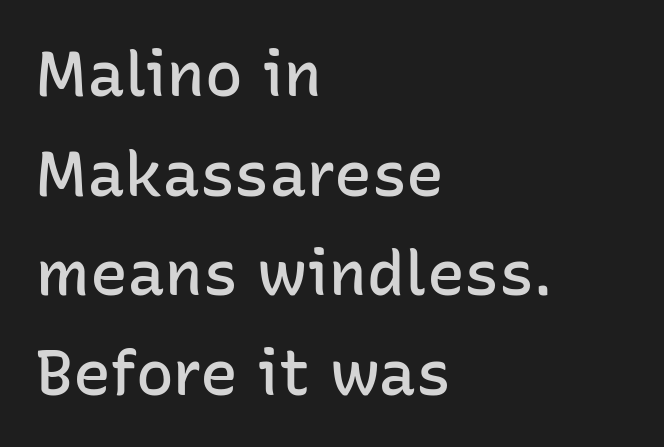
Q: Is the text bold? A: Semi-bold.
Q: Is the text italic (slanted)? A: No, it is upright.
Q: Is the typeface a serif or a sans-serif typeface? A: Sans-serif.
Q: Is the text underlined? A: No.
Q: How is the paragraph aligned? A: Left-aligned.
Q: Is the spacing between letters normal or unusually wide? A: Normal.
Q: Is the spacing between lines tight, normal or loose? A: Normal.
Q: Width (condensed, normal, or wide)? A: Normal.
Q: Stroke contrast? A: Low.
Q: x-height? A: Medium.
Q: Monospaced? A: No.
